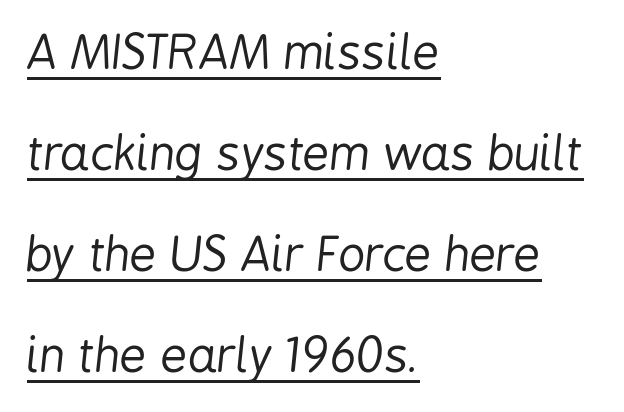
Q: Is the text bold? A: No.
Q: Is the text italic (slanted)? A: Yes, it leans right by about 6 degrees.
Q: Is the text underlined? A: Yes.
Q: How is the paragraph aligned? A: Left-aligned.
Q: Is the spacing between letters normal or unusually wide? A: Normal.
Q: Is the spacing between lines tight, normal or loose? A: Loose.
Q: Width (condensed, normal, or wide)? A: Condensed.
Q: Stroke contrast? A: Low.
Q: x-height? A: Medium.
Q: Monospaced? A: No.
